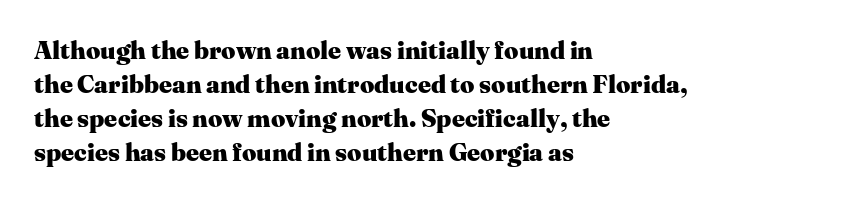
The image shows 25 px bold type, upright; set left-aligned, normal line spacing (1.36x), normal letter spacing, not underlined.
